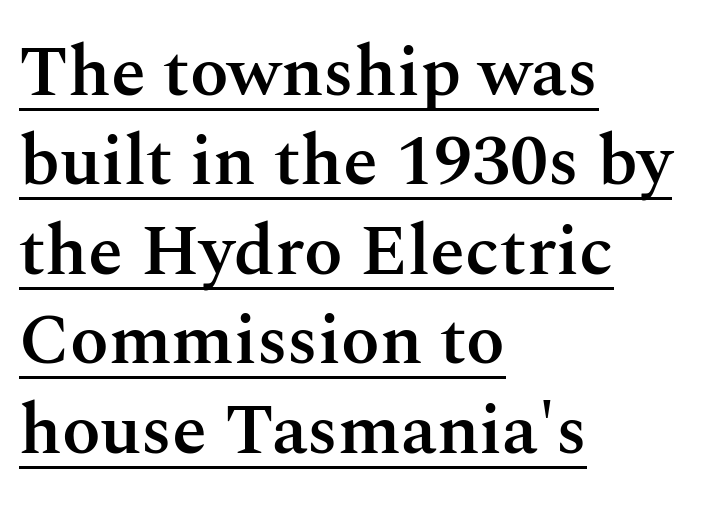
The image shows 71 px semibold serif type, upright; set left-aligned, normal line spacing (1.26x), normal letter spacing, underlined; medium stroke contrast and a medium x-height.
